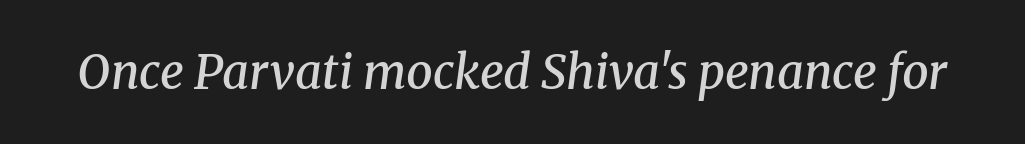
Q: Is the text bold? A: Semi-bold.
Q: Is the text italic (slanted)? A: Yes, it leans right by about 8 degrees.
Q: Is the typeface a serif or a sans-serif typeface? A: Serif.
Q: Is the text underlined? A: No.
Q: Is the spacing between letters normal or unusually wide? A: Normal.
Q: Width (condensed, normal, or wide)? A: Normal.
Q: Stroke contrast? A: Medium.
Q: x-height? A: Medium.
Q: Monospaced? A: No.
